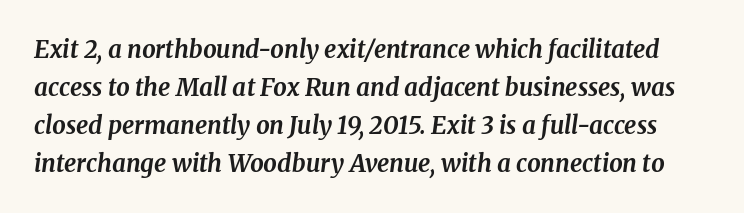
Q: Is the text bold? A: Yes.
Q: Is the text italic (slanted)? A: Yes, it leans right by about 8 degrees.
Q: Is the text underlined? A: No.
Q: Is the spacing between letters normal or unusually wide? A: Normal.
Q: Is the spacing between lines tight, normal or loose? A: Normal.
